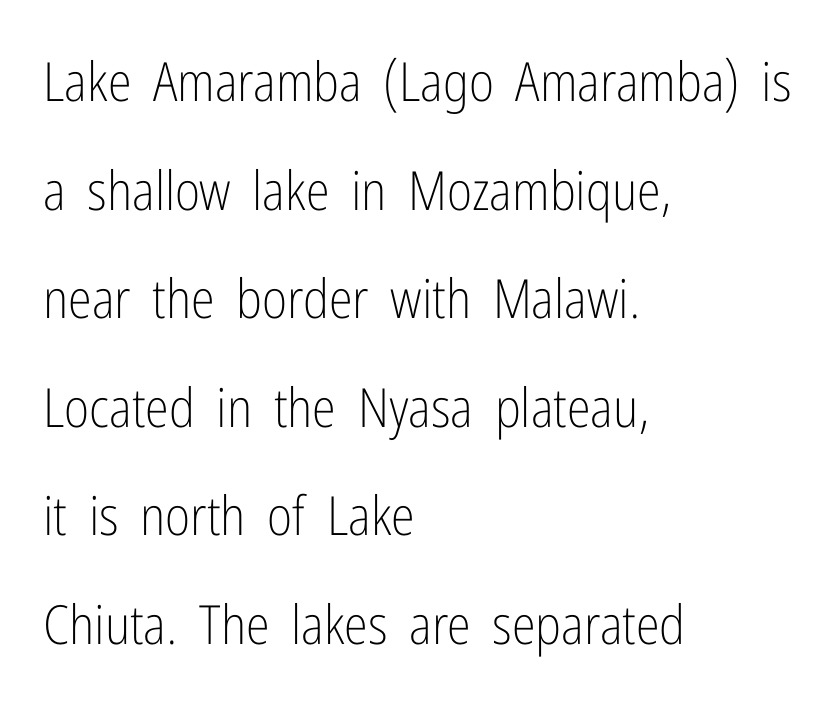
The image shows 54 px light, condensed sans-serif type, upright; set left-aligned, loose line spacing (2.01x), normal letter spacing, not underlined; low stroke contrast and a medium x-height.
